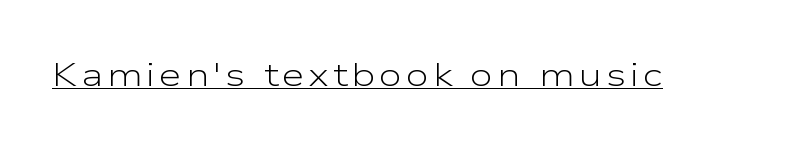
The face used here appears with an underline applied. Proportional: the letters do not fall into vertical columns. To sum up the face: it is a sans, with no serifs. Is the stroke heavy? The answer is a plain regular-or-lighter.
